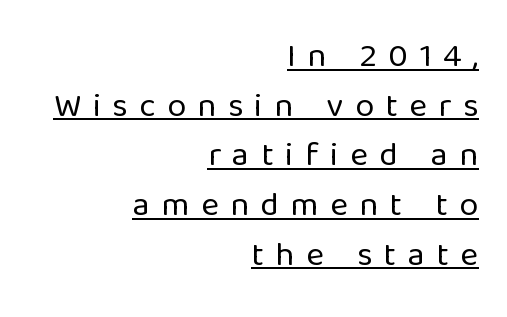
The image shows 34 px regular-weight sans-serif type, upright; set right-aligned, normal line spacing (1.46x), unusually wide letter spacing (+0.34 em), underlined; low stroke contrast and a medium x-height.
